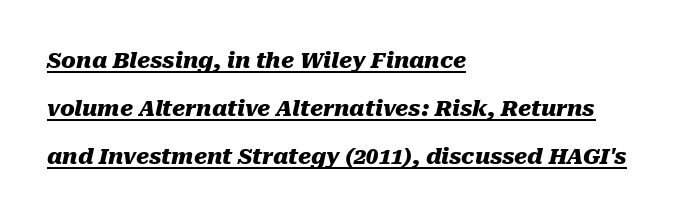
{"italic": "yes", "lean": "right", "slant_degrees": 10, "bold": "yes", "underline": "yes", "align": "left", "line_spacing": "loose", "line_spacing_ratio": 2.18, "letter_spacing": "normal", "letter_spacing_em": 0.0, "glyph_px": 22}
